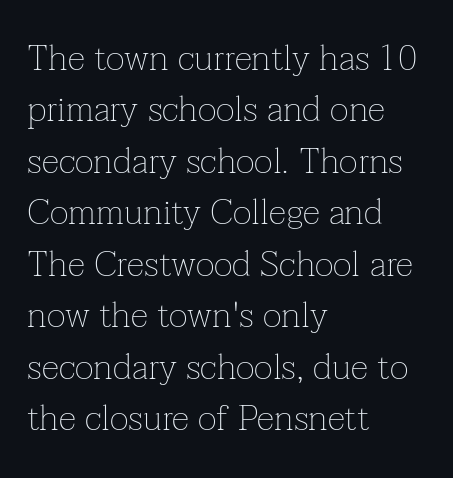
Descenders hang freely into open space. Line spacing here is normal. A student would call this left alignment; a typographer would say flush left, rag right. No letter is thick-stroked: the sample isn't bold. This rendering employs a face with finishing strokes, i.e., a serif. Every character sits straight up, as roman type does.
